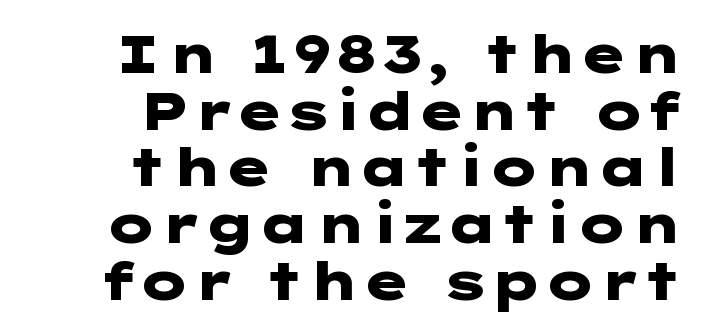
{"serif": "no", "italic": "no", "bold": "yes", "weight": "heavy", "width": "wide", "stroke_contrast": "low", "x_height": "medium", "underline": "no", "align": "right", "line_spacing": "tight", "line_spacing_ratio": 1.07, "letter_spacing": "normal", "letter_spacing_em": 0.0, "glyph_px": 53}
